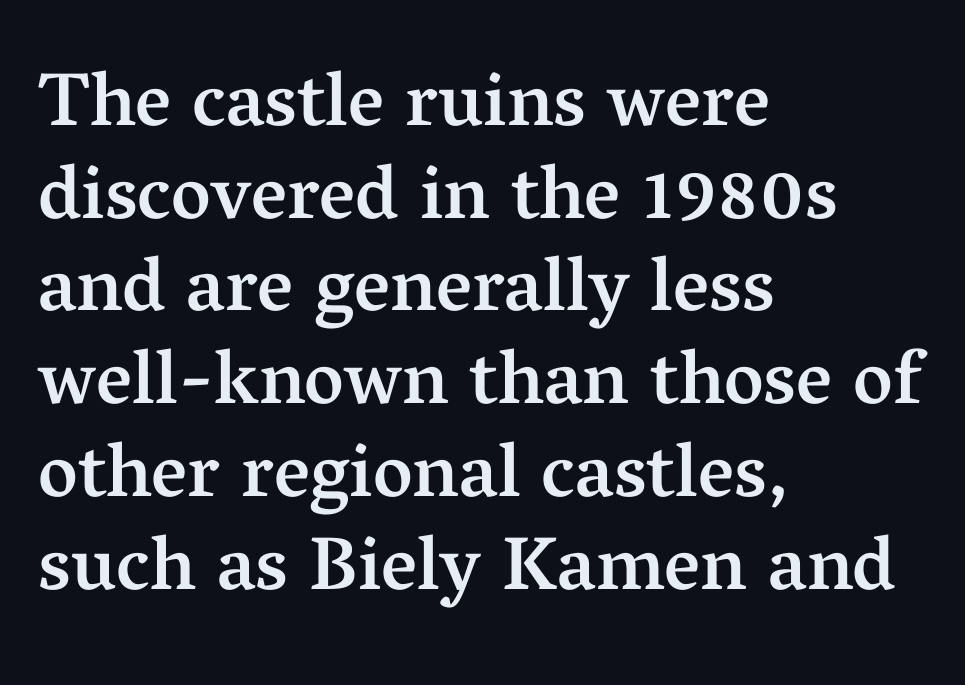
{"serif": "yes", "italic": "no", "bold": "semi", "weight": "semibold", "width": "normal", "stroke_contrast": "medium", "x_height": "medium", "monospaced": "no", "underline": "no", "align": "left", "line_spacing_ratio": 1.22, "letter_spacing": "normal", "letter_spacing_em": 0.0, "glyph_px": 76}
